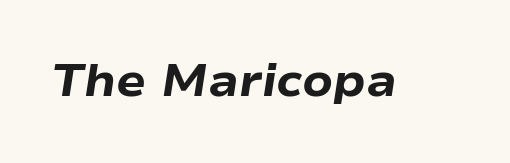
Q: Is the text bold? A: Yes.
Q: Is the text italic (slanted)? A: Yes, it leans right by about 9 degrees.
Q: Is the text underlined? A: No.
Q: Is the spacing between letters normal or unusually wide? A: Normal.
Q: Width (condensed, normal, or wide)? A: Wide.
Q: Stroke contrast? A: Low.
Q: x-height? A: Medium.
Q: Monospaced? A: No.
